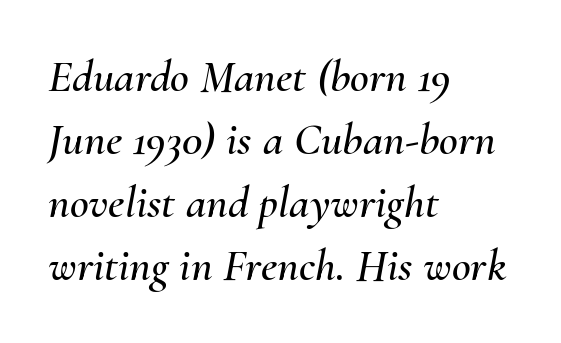
{"italic": "yes", "lean": "right", "slant_degrees": 10, "width": "normal", "stroke_contrast": "medium", "x_height": "small", "monospaced": "no", "underline": "no", "align": "left", "line_spacing": "normal", "line_spacing_ratio": 1.37, "letter_spacing": "normal", "letter_spacing_em": 0.0, "glyph_px": 46}
